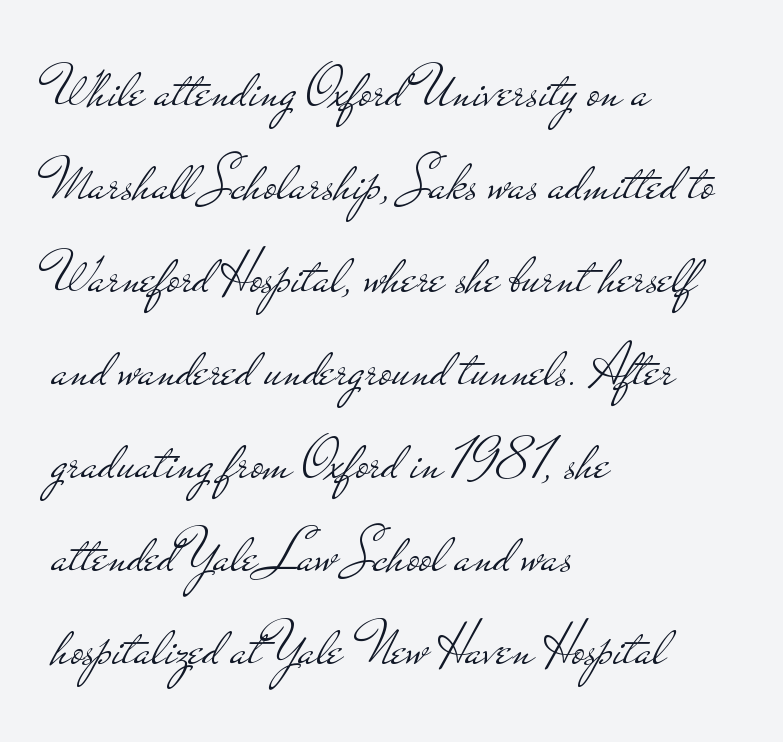
Q: Is the text bold? A: No.
Q: Is the text italic (slanted)? A: Yes.
Q: Is the typeface a serif or a sans-serif typeface? A: Sans-serif.
Q: Is the text underlined? A: No.
Q: How is the paragraph aligned? A: Left-aligned.
Q: Is the spacing between letters normal or unusually wide? A: Normal.
Q: Is the spacing between lines tight, normal or loose? A: Normal.
Q: Width (condensed, normal, or wide)? A: Wide.
Q: Stroke contrast? A: Low.
Q: x-height? A: Small.
Q: Monospaced? A: No.
